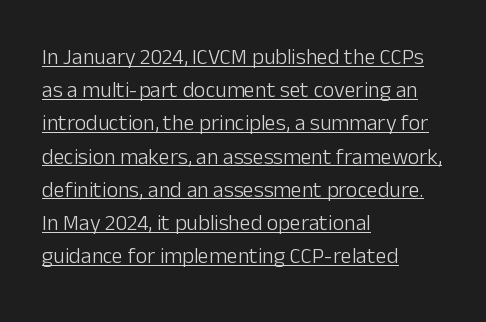
The image shows 22 px text type, upright; set left-aligned, normal line spacing (1.51x), normal letter spacing, underlined.
